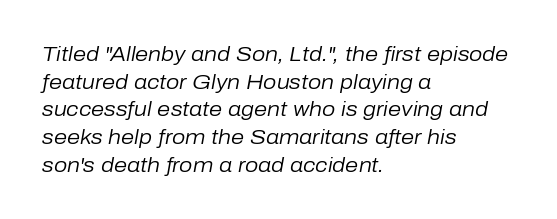
Compared with typical body copy, the letter spacing here is the same. Line spacing here is normal. The gap between lines stays unmarked. The strokes carry an ordinary text weight at most. Emphasis-style slanted type is in use. The lines in this sample share a left origin and differ only in where they stop.
